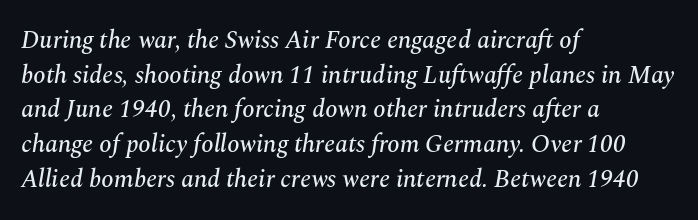
Q: Is the text italic (slanted)? A: Yes, it leans right by about 10 degrees.
Q: Is the text underlined? A: No.
Q: How is the paragraph aligned? A: Left-aligned.
Q: Is the spacing between letters normal or unusually wide? A: Normal.
Q: Is the spacing between lines tight, normal or loose? A: Normal.
